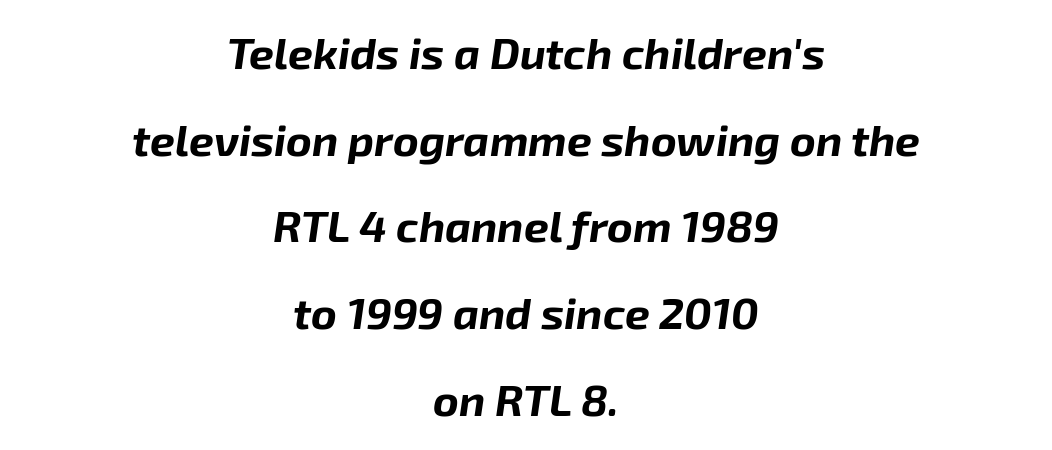
The image shows 44 px bold type, italic (leaning right); set centered, loose line spacing (1.97x), normal letter spacing, not underlined; low stroke contrast and a medium x-height.
